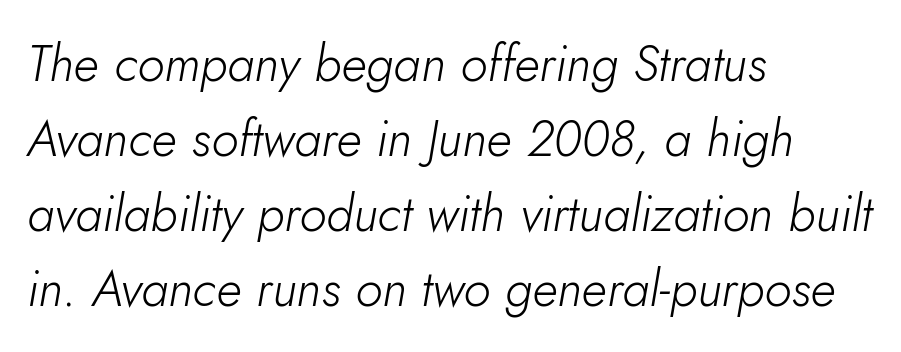
Q: Is the text bold? A: No.
Q: Is the text italic (slanted)? A: Yes, it leans right by about 10 degrees.
Q: Is the text underlined? A: No.
Q: How is the paragraph aligned? A: Left-aligned.
Q: Is the spacing between letters normal or unusually wide? A: Normal.
Q: Is the spacing between lines tight, normal or loose? A: Normal.
Q: Width (condensed, normal, or wide)? A: Normal.
Q: Stroke contrast? A: Low.
Q: x-height? A: Small.
Q: Monospaced? A: No.
